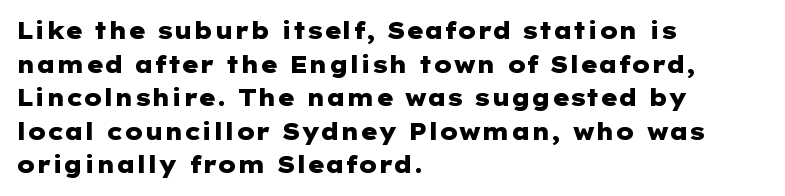
Each line starts at the same left margin while the right side varies. One glance says typical: line gaps are just what's usual. Nope, not italic — everything's standing straight. Plenty of ink on the page — the face is bold.
